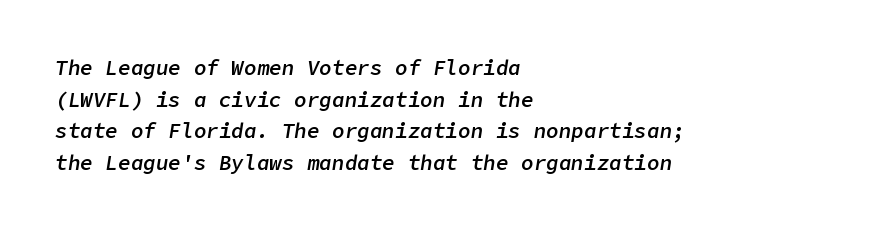
The image shows 21 px text type, italic (leaning right); set left-aligned, normal line spacing (1.51x), normal letter spacing, not underlined.
